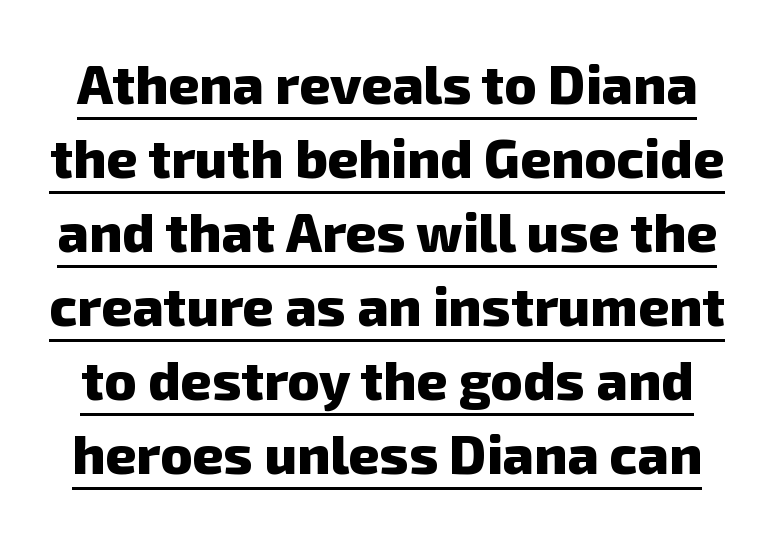
{"serif": "no", "bold": "yes", "weight": "heavy", "width": "normal", "stroke_contrast": "low", "x_height": "medium", "monospaced": "no", "underline": "yes", "line_spacing": "normal", "line_spacing_ratio": 1.37, "letter_spacing": "normal", "letter_spacing_em": 0.0, "glyph_px": 54}
